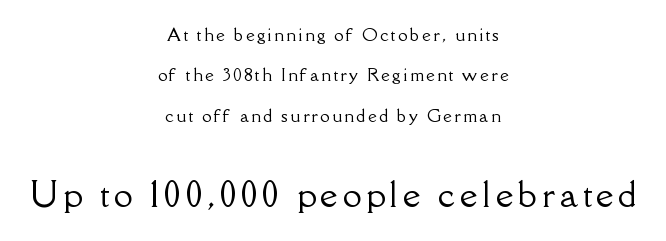
The image shows 34 px serif type, upright; set centered, loose line spacing (2.37x), not underlined; the second (bottom) block is 2.0x larger; low stroke contrast and a small x-height.
